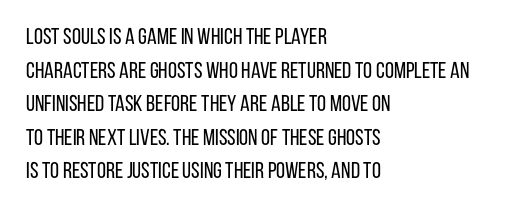
{"italic": "no", "bold": "no", "underline": "no", "align": "left", "line_spacing": "normal", "line_spacing_ratio": 1.46, "letter_spacing": "normal", "letter_spacing_em": 0.0, "glyph_px": 23}
